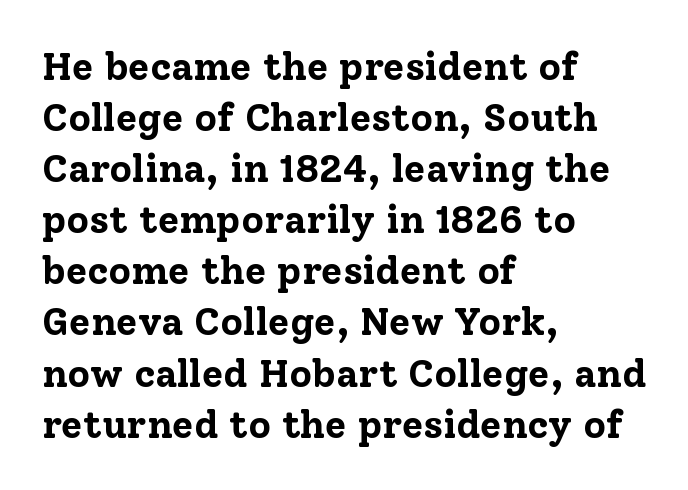
The image shows 39 px bold serif type, upright; set left-aligned, normal line spacing (1.31x), normal letter spacing, not underlined; low stroke contrast and a medium x-height.
